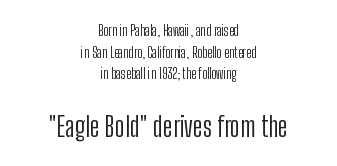
The following chunk of copy outweighs the initial chunk in type size. The font family rendered here belongs to the sans-serif group. A typesetter would mark this as roman, not italic. Is the letter spacing exaggerated? No — it looks like the ordinary default. Regarding leading, the lines here are spaced in the standard way.
